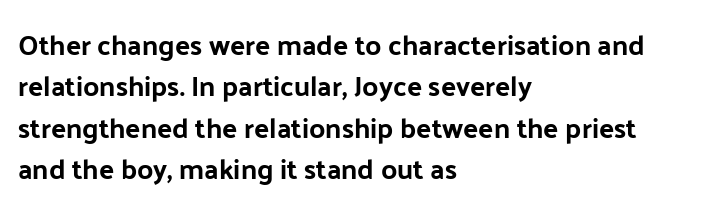
The rendering uses natural spacing where letterforms have individual widths. The leading is moderate, giving the passage an even texture. Does extra space separate the letters? No, they use regular spacing. The letters carry no serifs — their stems end cleanly without finishing strokes. Casual observation: everything's shoved over to the left. Tall strokes in this sample are plumb rather than angled.
